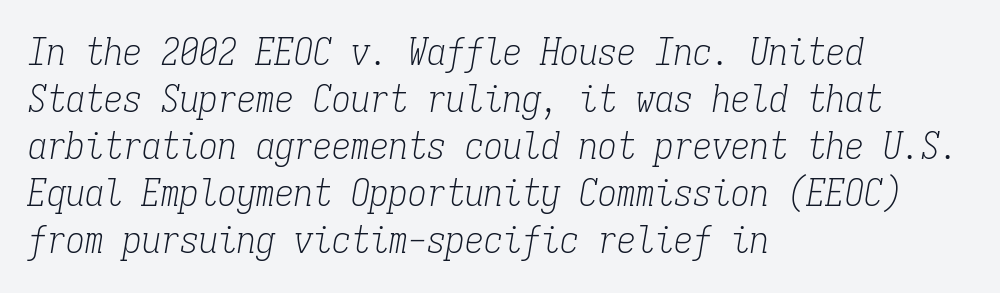
The image shows 38 px light, condensed serif type, italic (leaning right), monospaced; set left-aligned, line spacing 1.24x, normal letter spacing, not underlined; low stroke contrast and a medium x-height.
